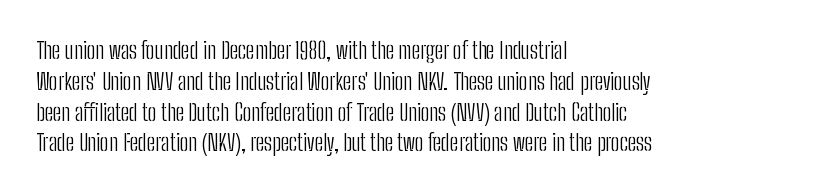
The image shows 23 px text type, upright; set left-aligned, normal line spacing (1.34x), normal letter spacing, not underlined.
